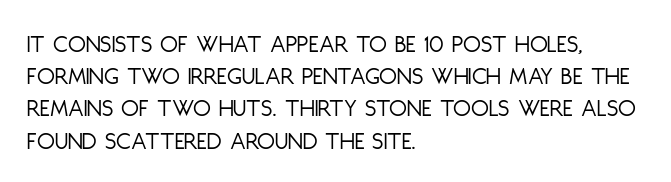
No letter is thick-stroked: the sample isn't bold. The lettering stays uniformly vertical, giving the passage a roman look. This sample uses plain, unmodified letter spacing. These lines stack with their left ends in a neat column. The gap between lines stays unmarked.
